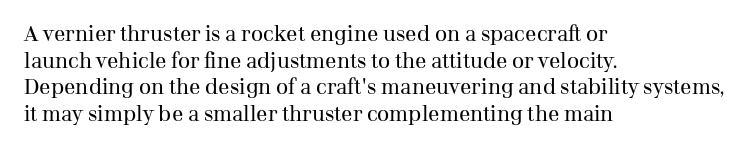
{"italic": "no", "bold": "no", "underline": "no", "align": "left", "line_spacing": "normal", "line_spacing_ratio": 1.27, "letter_spacing": "normal", "letter_spacing_em": 0.0, "glyph_px": 21}
